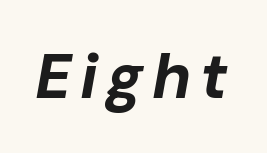
Q: Is the text bold? A: Yes.
Q: Is the text italic (slanted)? A: Yes, it leans right by about 10 degrees.
Q: Is the text underlined? A: No.
Q: Width (condensed, normal, or wide)? A: Normal.
Q: Stroke contrast? A: Low.
Q: x-height? A: Medium.
Q: Monospaced? A: No.
